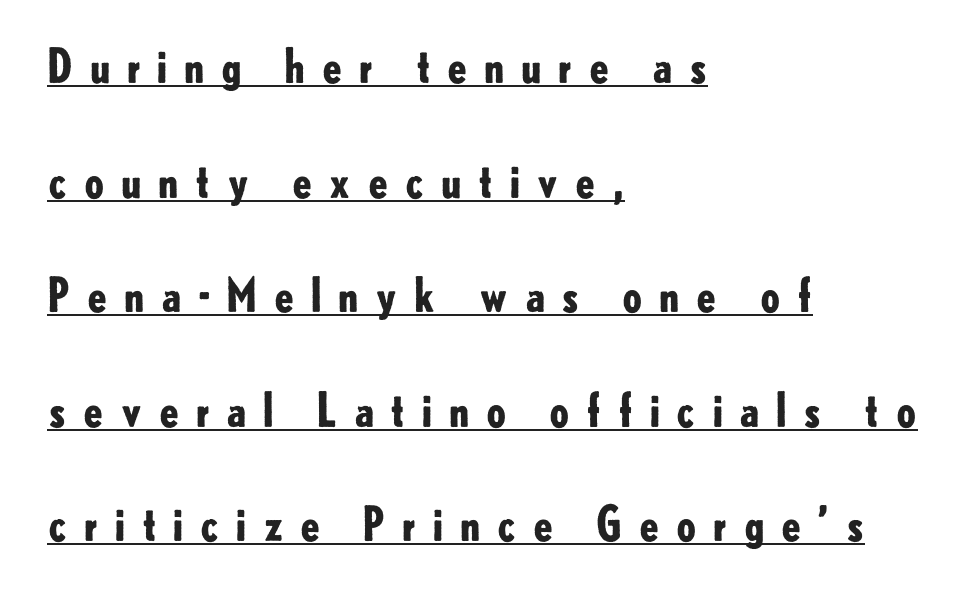
{"serif": "no", "italic": "no", "bold": "yes", "weight": "bold", "width": "normal", "stroke_contrast": "low", "x_height": "small", "monospaced": "no", "underline": "yes", "align": "left", "line_spacing": "loose", "line_spacing_ratio": 2.49, "letter_spacing": "wide", "letter_spacing_em": 0.32, "glyph_px": 46}
